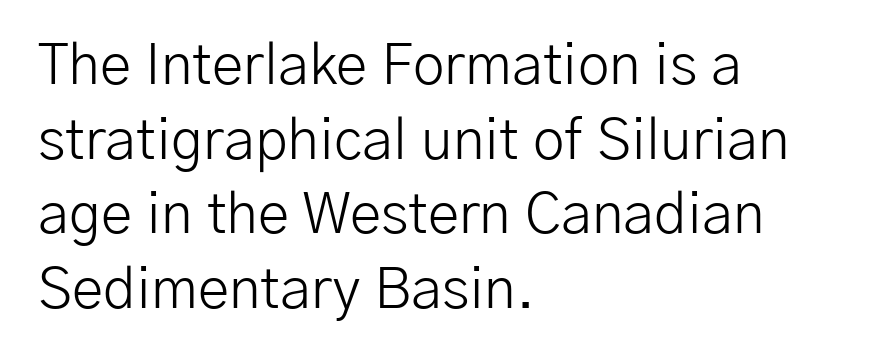
The image shows 57 px light sans-serif type, upright; set left-aligned, normal line spacing (1.31x), normal letter spacing, not underlined; low stroke contrast and a medium x-height.
